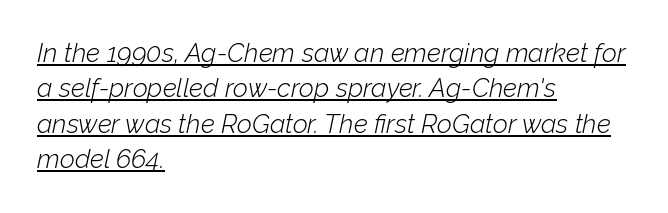
Q: Is the text bold? A: No.
Q: Is the text italic (slanted)? A: Yes, it leans right by about 12 degrees.
Q: Is the text underlined? A: Yes.
Q: How is the paragraph aligned? A: Left-aligned.
Q: Is the spacing between letters normal or unusually wide? A: Normal.
Q: Is the spacing between lines tight, normal or loose? A: Normal.
